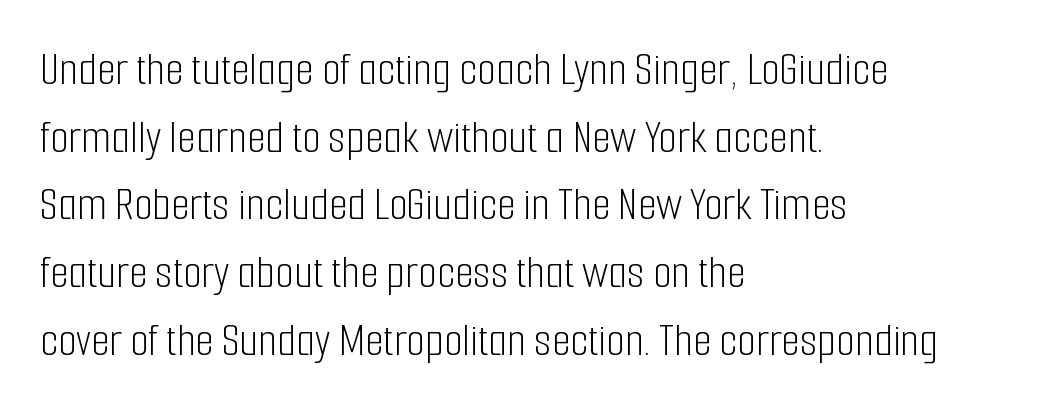
Q: Is the text bold? A: No.
Q: Is the text italic (slanted)? A: No, it is upright.
Q: Is the typeface a serif or a sans-serif typeface? A: Sans-serif.
Q: Is the text underlined? A: No.
Q: How is the paragraph aligned? A: Left-aligned.
Q: Is the spacing between letters normal or unusually wide? A: Normal.
Q: Is the spacing between lines tight, normal or loose? A: Normal.
Q: Width (condensed, normal, or wide)? A: Condensed.
Q: Stroke contrast? A: Low.
Q: x-height? A: Medium.
Q: Monospaced? A: No.
